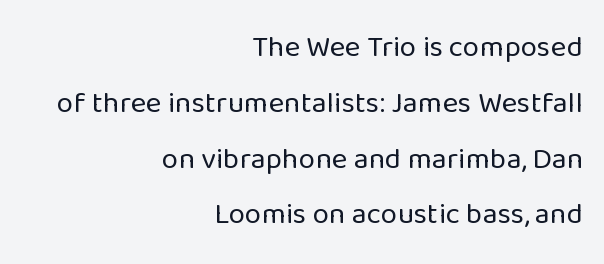
Q: Is the text bold? A: No.
Q: Is the text italic (slanted)? A: No, it is upright.
Q: Is the typeface a serif or a sans-serif typeface? A: Sans-serif.
Q: Is the text underlined? A: No.
Q: How is the paragraph aligned? A: Right-aligned.
Q: Is the spacing between letters normal or unusually wide? A: Normal.
Q: Width (condensed, normal, or wide)? A: Normal.
Q: Stroke contrast? A: Low.
Q: x-height? A: Medium.
Q: Monospaced? A: No.
